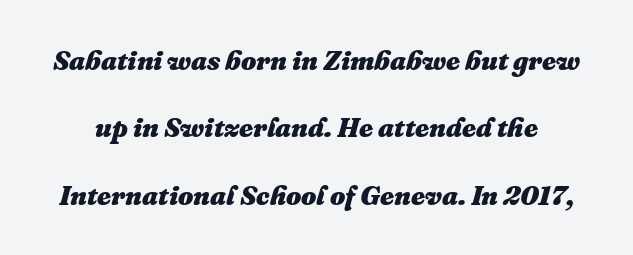
The image shows 27 px bold type, italic (leaning right); set loose line spacing (2.5x), normal letter spacing, not underlined.
